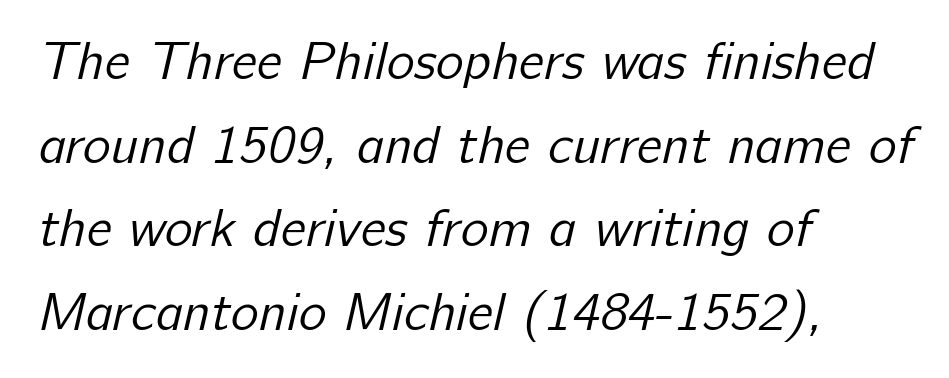
{"serif": "no", "bold": "no", "weight": "regular", "width": "normal", "stroke_contrast": "low", "x_height": "medium", "monospaced": "no", "underline": "no", "align": "left", "line_spacing": "normal", "line_spacing_ratio": 1.58, "letter_spacing": "normal", "letter_spacing_em": 0.0, "glyph_px": 53}
